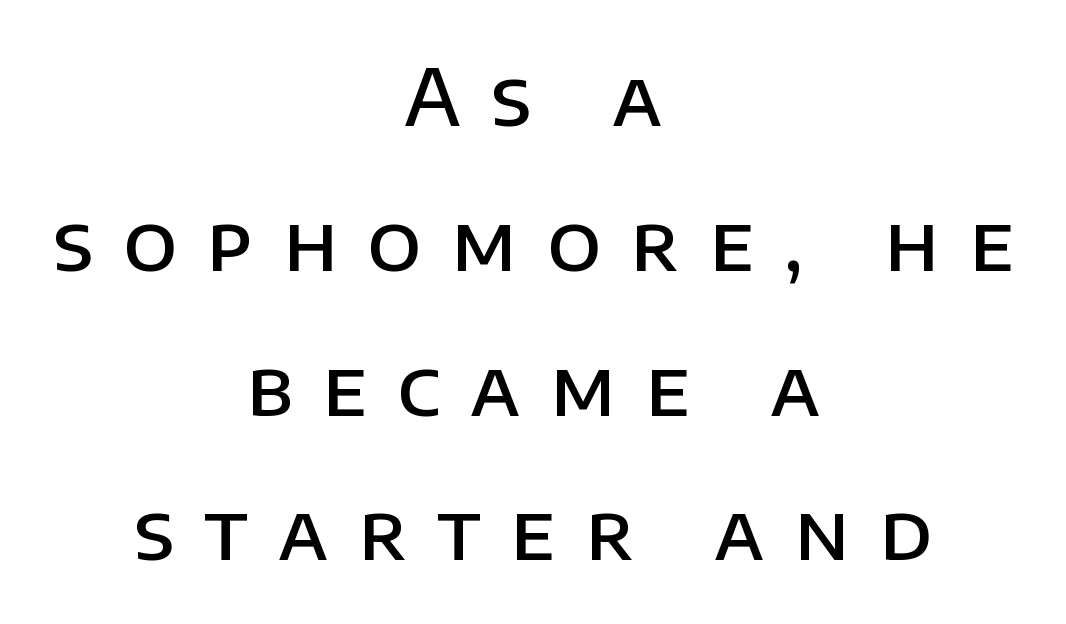
Q: Is the text bold? A: Semi-bold.
Q: Is the text italic (slanted)? A: No, it is upright.
Q: Is the typeface a serif or a sans-serif typeface? A: Sans-serif.
Q: Is the text underlined? A: No.
Q: How is the paragraph aligned? A: Centered.
Q: Is the spacing between letters normal or unusually wide? A: Unusually wide.
Q: Width (condensed, normal, or wide)? A: Normal.
Q: Stroke contrast? A: Low.
Q: x-height? A: Large.
Q: Monospaced? A: No.
